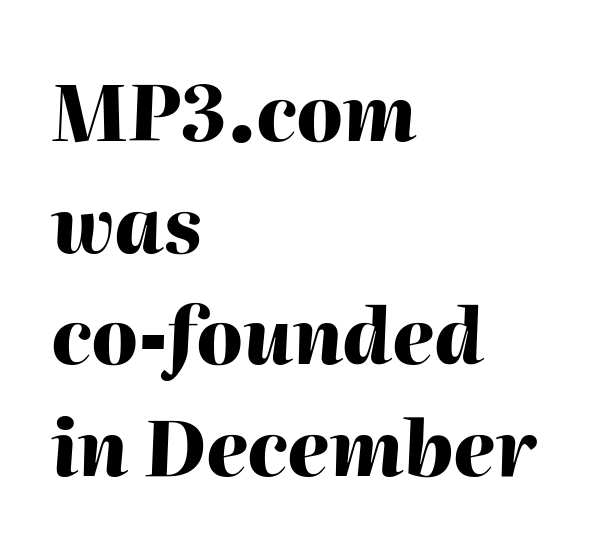
{"italic": "yes", "lean": "right", "slant_degrees": 2, "bold": "yes", "weight": "heavy", "width": "normal", "stroke_contrast": "high", "x_height": "medium", "monospaced": "no", "underline": "no", "align": "left", "line_spacing": "normal", "line_spacing_ratio": 1.47, "letter_spacing": "normal", "letter_spacing_em": 0.0, "glyph_px": 76}
